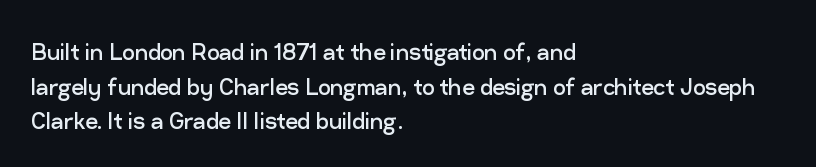
The image shows 28 px regular-weight sans-serif type, upright; set left-aligned, line spacing 1.24x, normal letter spacing, not underlined; low stroke contrast and a medium x-height.
